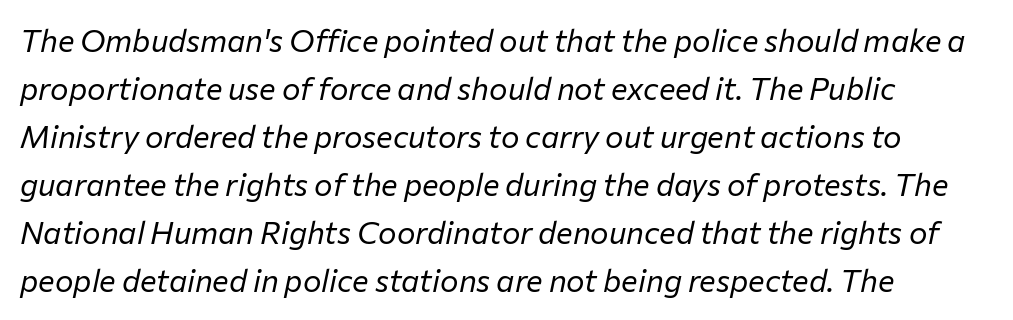
{"italic": "yes", "lean": "right", "slant_degrees": 12, "bold": "no", "weight": "regular", "width": "normal", "stroke_contrast": "low", "x_height": "medium", "monospaced": "no", "underline": "no", "align": "left", "line_spacing": "normal", "line_spacing_ratio": 1.55, "letter_spacing": "normal", "letter_spacing_em": 0.0, "glyph_px": 31}
